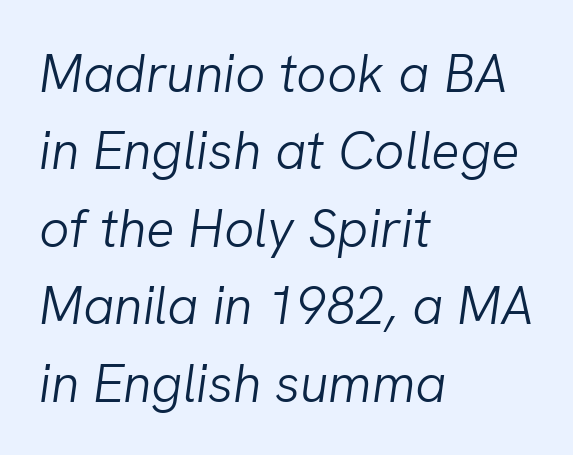
{"italic": "yes", "lean": "right", "slant_degrees": 8, "bold": "no", "weight": "light", "width": "normal", "stroke_contrast": "low", "x_height": "medium", "monospaced": "no", "underline": "no", "align": "left", "line_spacing": "normal", "line_spacing_ratio": 1.46, "letter_spacing": "normal", "letter_spacing_em": 0.0, "glyph_px": 53}
